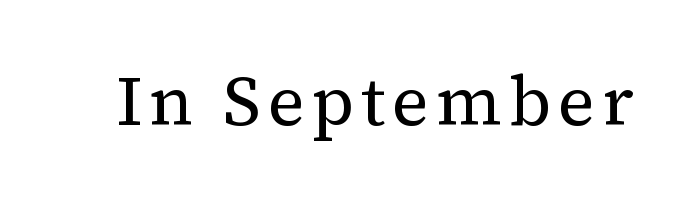
Q: Is the text bold? A: No.
Q: Is the text italic (slanted)? A: No, it is upright.
Q: Is the typeface a serif or a sans-serif typeface? A: Serif.
Q: Is the text underlined? A: No.
Q: Width (condensed, normal, or wide)? A: Normal.
Q: Stroke contrast? A: Medium.
Q: x-height? A: Medium.
Q: Monospaced? A: No.
